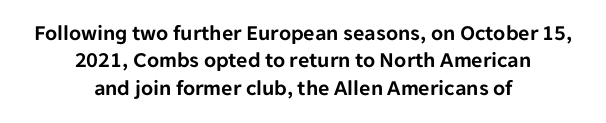
Q: Is the text italic (slanted)? A: No, it is upright.
Q: Is the text underlined? A: No.
Q: How is the paragraph aligned? A: Centered.
Q: Is the spacing between letters normal or unusually wide? A: Normal.
